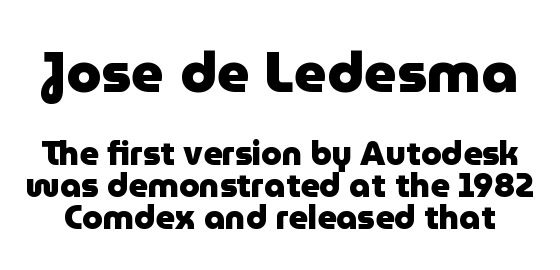
Q: Is the text bold? A: Yes.
Q: Is the text italic (slanted)? A: No, it is upright.
Q: Is the typeface a serif or a sans-serif typeface? A: Sans-serif.
Q: Is the text underlined? A: No.
Q: Is the spacing between letters normal or unusually wide? A: Normal.
Q: Is the spacing between lines tight, normal or loose? A: Tight.
Q: Which block of text is set in a larger size, the first (top) or the second (bottom)? A: The first (top) one.
Q: Width (condensed, normal, or wide)? A: Normal.
Q: Stroke contrast? A: Low.
Q: x-height? A: Medium.
Q: Monospaced? A: No.
